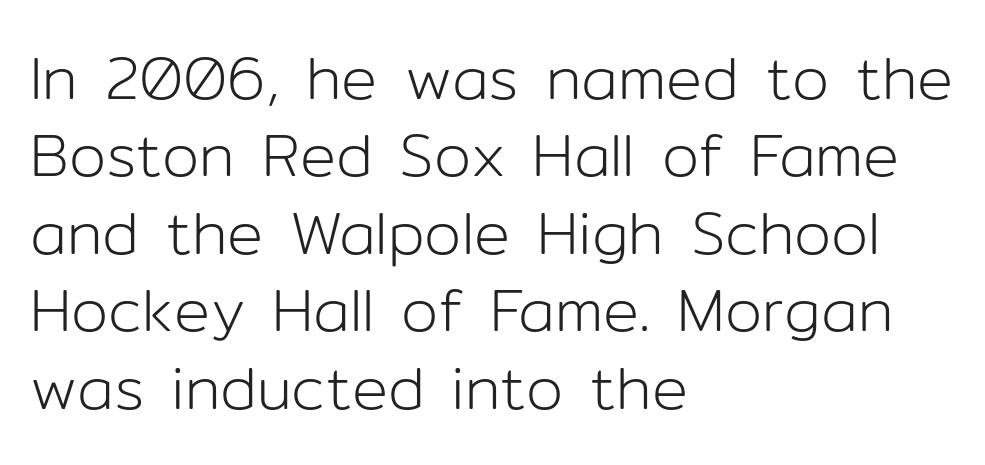
The image shows 60 px light sans-serif type, upright; set left-aligned, normal line spacing (1.29x), normal letter spacing, not underlined; low stroke contrast and a medium x-height.
